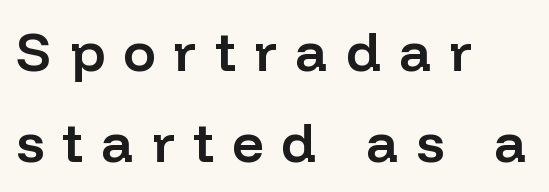
{"serif": "no", "italic": "no", "bold": "semi", "weight": "semibold", "width": "normal", "stroke_contrast": "low", "x_height": "medium", "monospaced": "no", "underline": "no", "align": "left", "line_spacing": "normal", "line_spacing_ratio": 1.65, "letter_spacing": "wide", "letter_spacing_em": 0.33, "glyph_px": 55}
